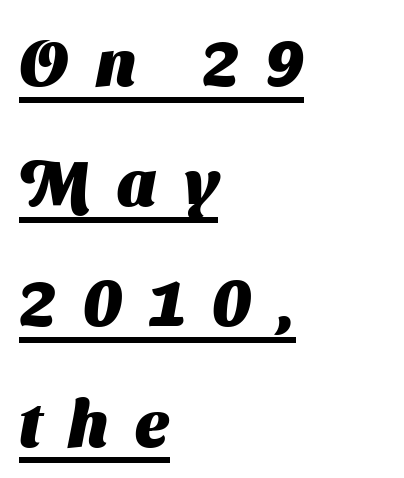
{"serif": "no", "bold": "yes", "weight": "heavy", "width": "normal", "stroke_contrast": "medium", "x_height": "medium", "monospaced": "no", "underline": "yes", "align": "left", "line_spacing_ratio": 1.85, "letter_spacing": "wide", "letter_spacing_em": 0.42, "glyph_px": 65}
